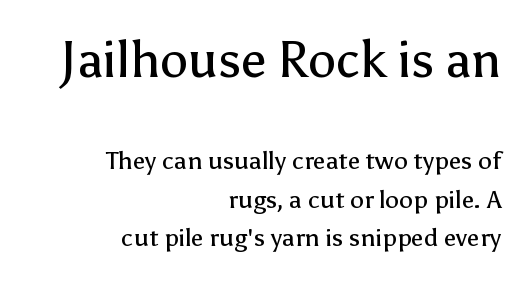
The image shows 50 px regular-weight sans-serif type, upright; set right-aligned, normal line spacing (1.53x), normal letter spacing, not underlined; the first (top) block is 2.0x larger; low stroke contrast and a medium x-height.
